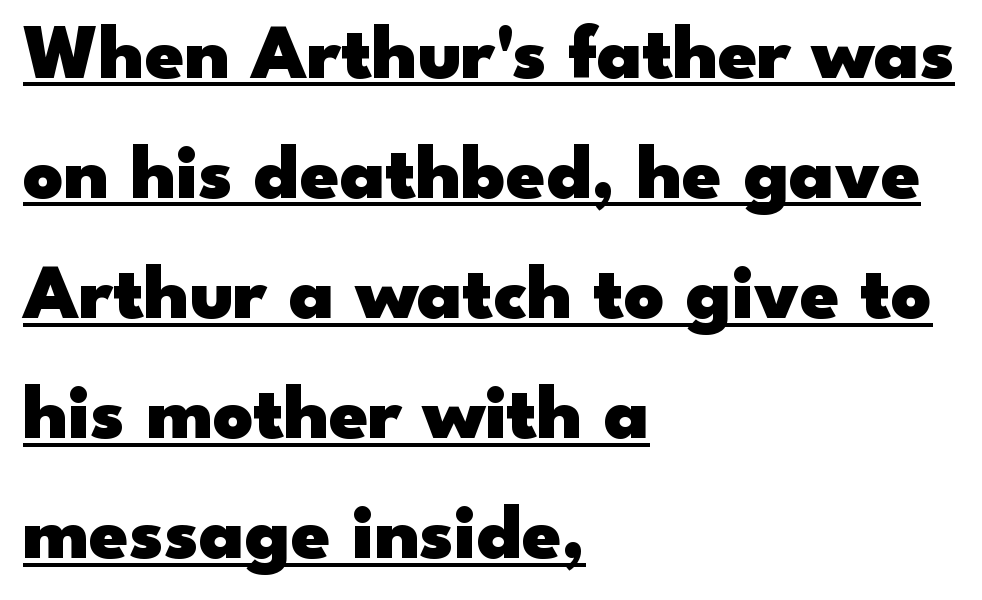
The image shows 78 px heavy, wide sans-serif type, upright; set left-aligned, normal line spacing (1.54x), normal letter spacing, underlined; low stroke contrast and a small x-height.
